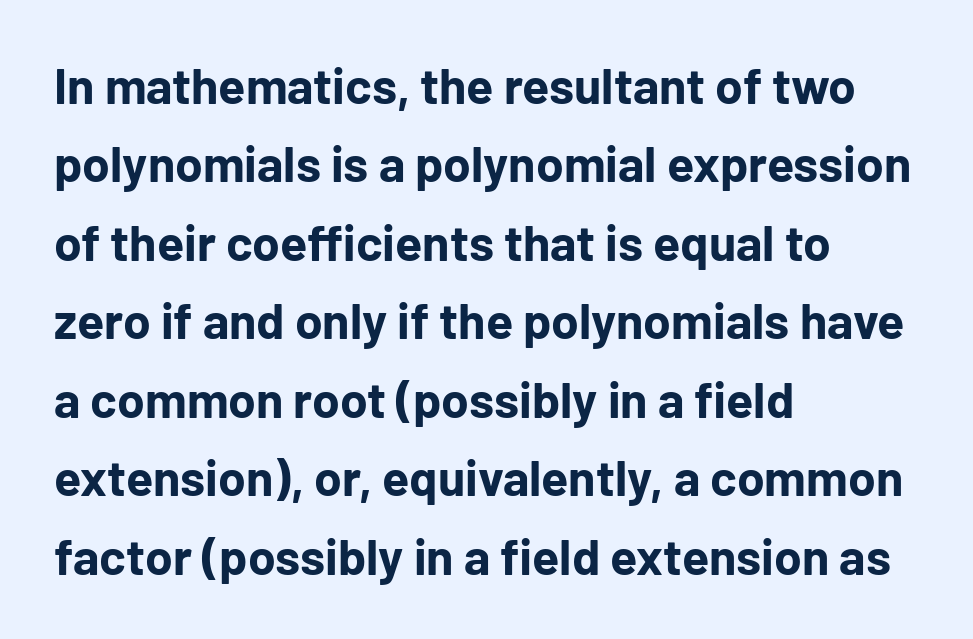
The image shows 50 px bold sans-serif type, upright; set left-aligned, normal line spacing (1.57x), normal letter spacing, not underlined; low stroke contrast and a medium x-height.
